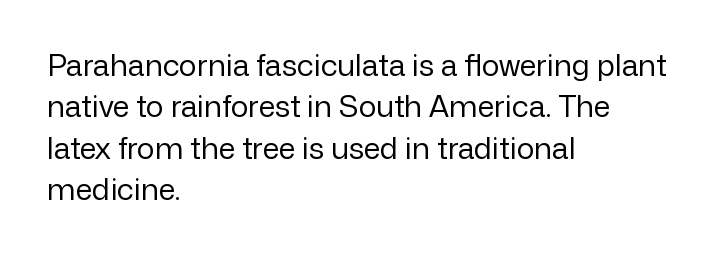
{"serif": "no", "italic": "no", "bold": "no", "weight": "regular", "width": "normal", "stroke_contrast": "low", "x_height": "medium", "monospaced": "no", "underline": "no", "align": "left", "line_spacing": "normal", "line_spacing_ratio": 1.38, "letter_spacing": "normal", "letter_spacing_em": 0.0, "glyph_px": 30}
